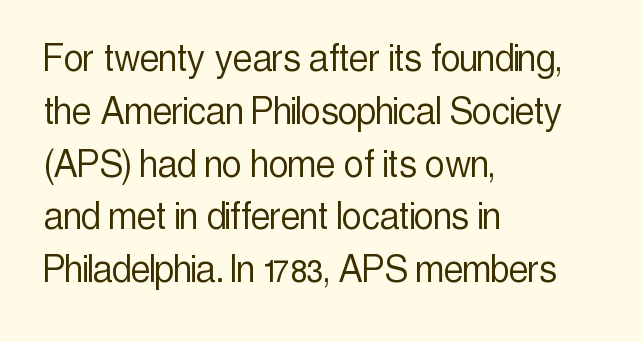
Q: Is the text bold? A: No.
Q: Is the text italic (slanted)? A: No, it is upright.
Q: Is the typeface a serif or a sans-serif typeface? A: Sans-serif.
Q: Is the text underlined? A: No.
Q: How is the paragraph aligned? A: Left-aligned.
Q: Is the spacing between letters normal or unusually wide? A: Normal.
Q: Width (condensed, normal, or wide)? A: Condensed.
Q: x-height? A: Medium.
Q: Monospaced? A: No.
